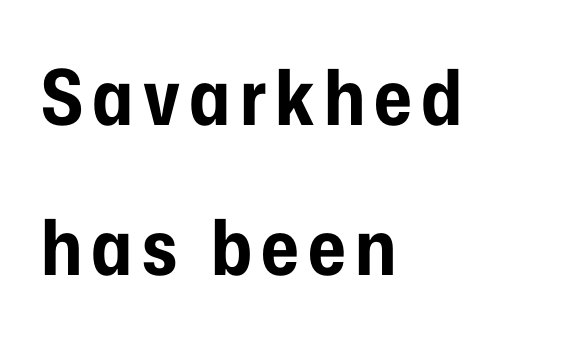
Q: Is the text bold? A: Yes.
Q: Is the text italic (slanted)? A: No, it is upright.
Q: Is the typeface a serif or a sans-serif typeface? A: Sans-serif.
Q: Is the text underlined? A: No.
Q: How is the paragraph aligned? A: Left-aligned.
Q: Is the spacing between lines tight, normal or loose? A: Loose.
Q: Width (condensed, normal, or wide)? A: Condensed.
Q: Stroke contrast? A: Low.
Q: x-height? A: Medium.
Q: Monospaced? A: No.
